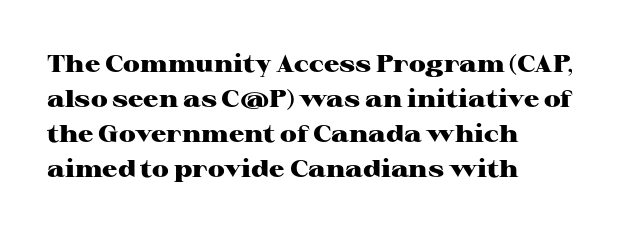
{"italic": "no", "bold": "yes", "underline": "no", "align": "left", "line_spacing": "normal", "line_spacing_ratio": 1.46, "letter_spacing": "normal", "letter_spacing_em": 0.0, "glyph_px": 24}
